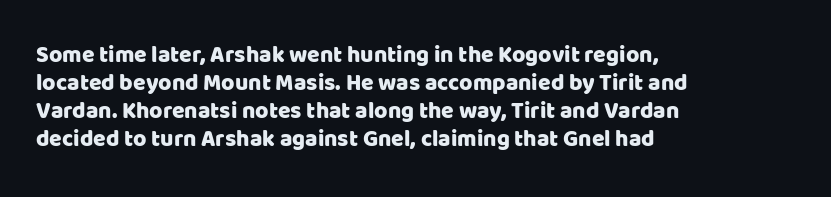
Q: Is the text italic (slanted)? A: No, it is upright.
Q: Is the text underlined? A: No.
Q: How is the paragraph aligned? A: Left-aligned.
Q: Is the spacing between letters normal or unusually wide? A: Normal.
